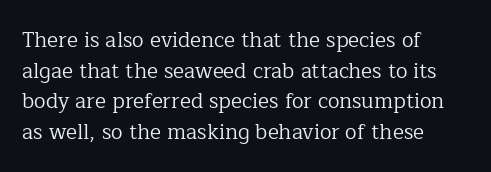
Q: Is the text bold? A: No.
Q: Is the text italic (slanted)? A: No, it is upright.
Q: Is the text underlined? A: No.
Q: How is the paragraph aligned? A: Left-aligned.
Q: Is the spacing between letters normal or unusually wide? A: Normal.
Q: Is the spacing between lines tight, normal or loose? A: Normal.
